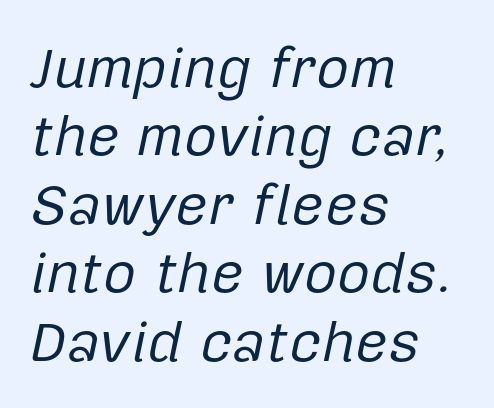
The image shows 57 px regular-weight type, italic (leaning right); set left-aligned, line spacing 1.2x, normal letter spacing, not underlined; low stroke contrast and a medium x-height.
